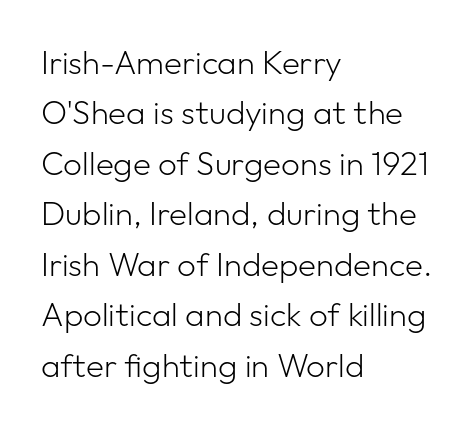
The image shows 33 px light sans-serif type, upright; set left-aligned, normal line spacing (1.53x), normal letter spacing, not underlined; low stroke contrast and a medium x-height.
